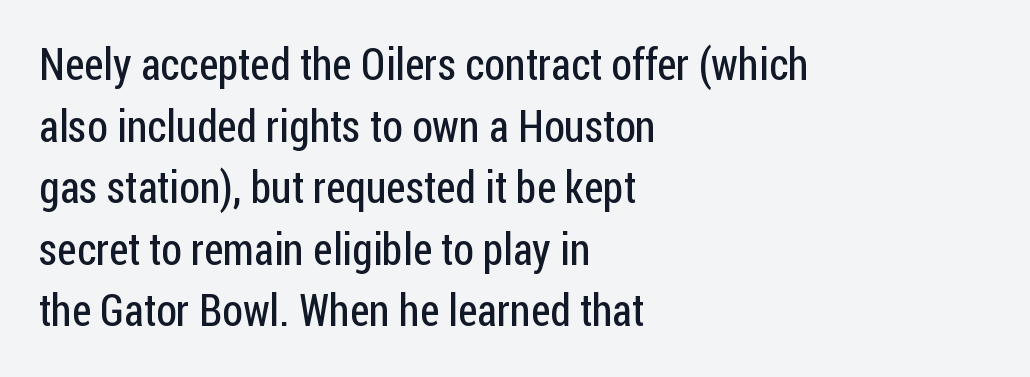
The letters carry no serifs — their stems end cleanly without finishing strokes. A student would call this left alignment; a typographer would say flush left, rag right. Glyph-to-glyph distance matches everyday printed text. The passage shown is not bold in any degree.
